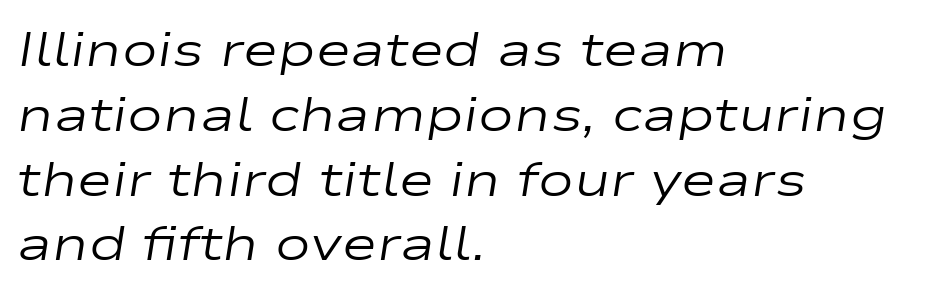
Descenders are the only things crossing below the line. The rag falls on the right side of this text block. A typesetter would call this proportional, since set widths differ per character. The leading is moderate, giving the passage an even texture.
